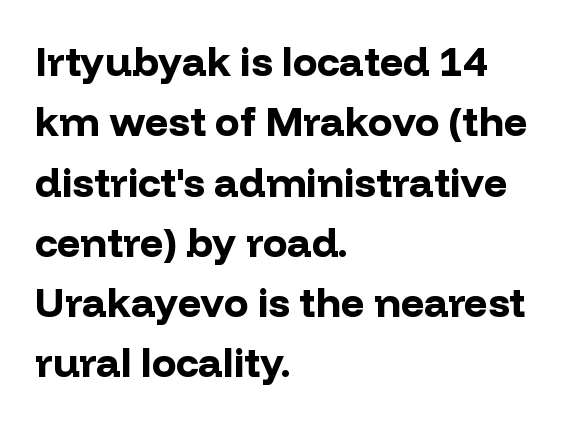
This sample uses plain, unmodified letter spacing. Heft: maximum for text — a bold. One-word summary of the alignment: left. You can tell from the bare stems that sans-serif type was used. This is the regular roman posture of the typeface.
